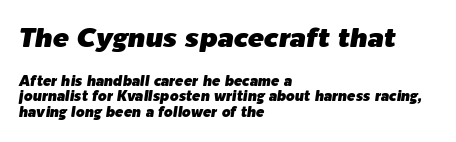
{"italic": "yes", "lean": "right", "slant_degrees": 9, "underline": "no", "align": "left", "line_spacing": "tight", "line_spacing_ratio": 1.11, "letter_spacing": "normal", "letter_spacing_em": 0.0, "larger_block": "first", "size_ratio": 1.93, "glyph_px": 27}
